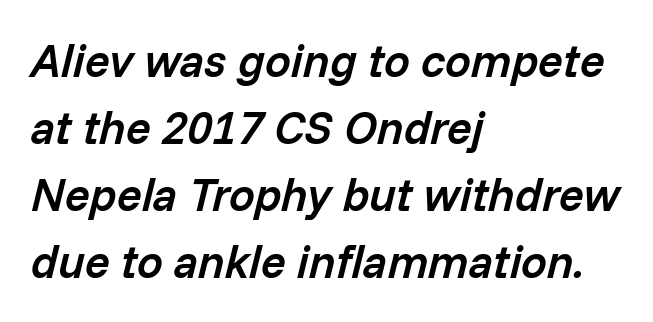
Q: Is the text bold? A: Semi-bold.
Q: Is the text italic (slanted)? A: Yes, it leans right by about 14 degrees.
Q: Is the text underlined? A: No.
Q: How is the paragraph aligned? A: Left-aligned.
Q: Is the spacing between letters normal or unusually wide? A: Normal.
Q: Is the spacing between lines tight, normal or loose? A: Normal.
Q: Width (condensed, normal, or wide)? A: Normal.
Q: Stroke contrast? A: Low.
Q: x-height? A: Medium.
Q: Monospaced? A: No.
